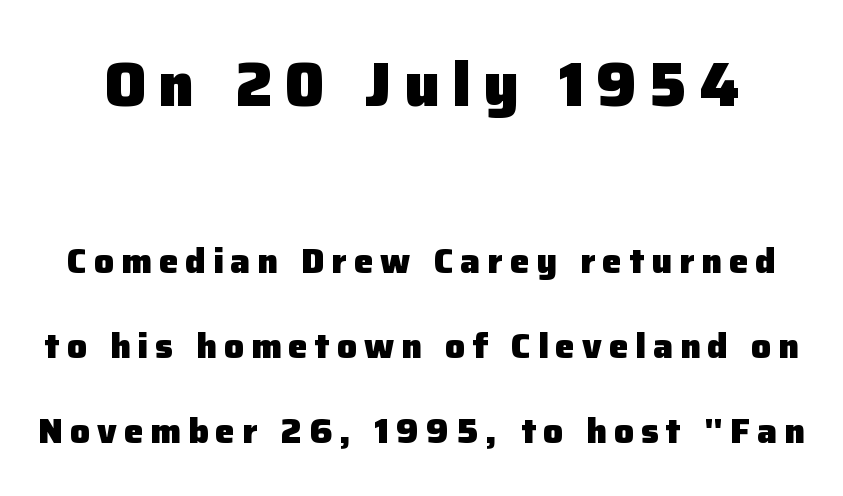
Q: Is the text bold? A: Yes.
Q: Is the text italic (slanted)? A: No, it is upright.
Q: Is the typeface a serif or a sans-serif typeface? A: Sans-serif.
Q: Is the text underlined? A: No.
Q: Is the spacing between letters normal or unusually wide? A: Unusually wide.
Q: Is the spacing between lines tight, normal or loose? A: Loose.
Q: Which block of text is set in a larger size, the first (top) or the second (bottom)? A: The first (top) one.
Q: Width (condensed, normal, or wide)? A: Normal.
Q: Stroke contrast? A: Low.
Q: x-height? A: Medium.
Q: Monospaced? A: No.
